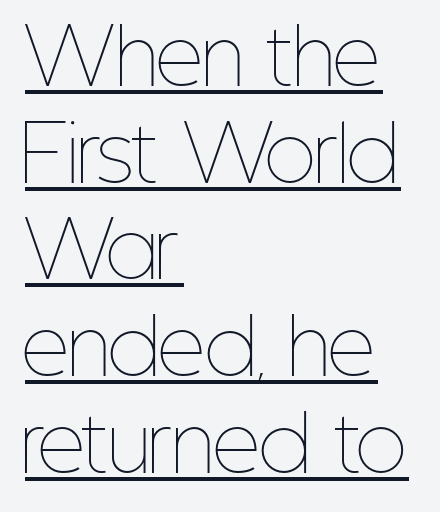
Layout note: lines flush left. Each new line begins a customary step beneath the previous one. This sample has the flowing, uneven cadence of proportional lettering. Every word sits above its own underline. Glyph-to-glyph distance matches everyday printed text.
